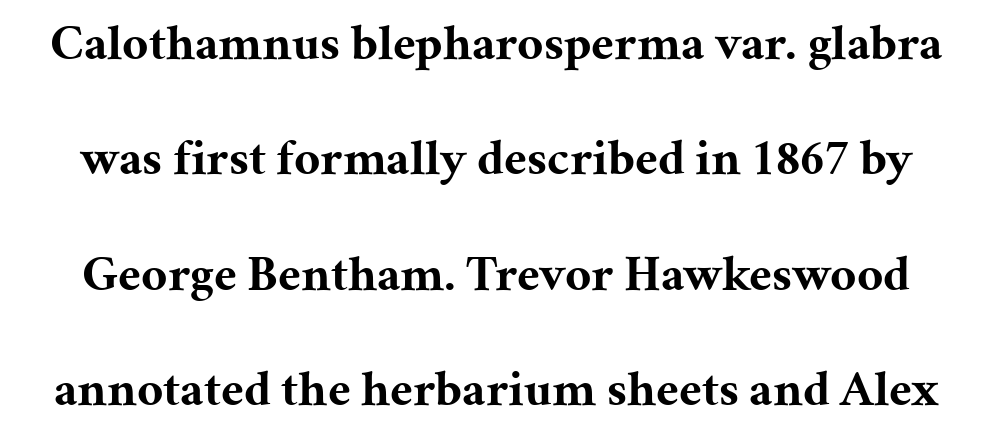
The tracking reads as untouched default to a designer's eye. Clear beneath every line of the passage. Examine the stroke ends and you'll spot serifs. Heavy-handed strokes throughout: this text is bold. The font's upright variant was chosen for this text.
